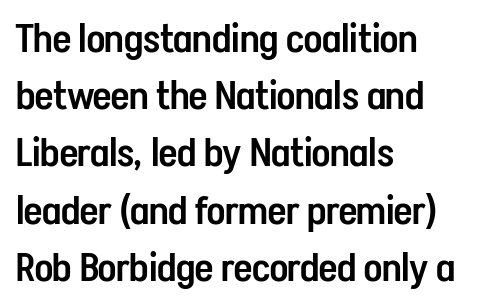
Q: Is the text bold? A: Semi-bold.
Q: Is the text italic (slanted)? A: No, it is upright.
Q: Is the typeface a serif or a sans-serif typeface? A: Sans-serif.
Q: Is the text underlined? A: No.
Q: How is the paragraph aligned? A: Left-aligned.
Q: Is the spacing between letters normal or unusually wide? A: Normal.
Q: Is the spacing between lines tight, normal or loose? A: Normal.
Q: Width (condensed, normal, or wide)? A: Condensed.
Q: Stroke contrast? A: Low.
Q: x-height? A: Medium.
Q: Monospaced? A: No.
